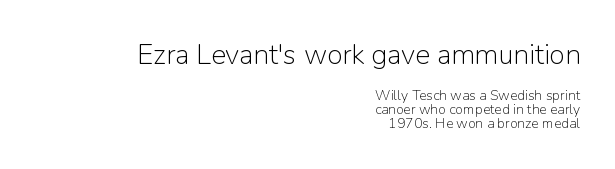
The image shows 28 px light sans-serif type, upright; set right-aligned, tight line spacing (1.0x), normal letter spacing, not underlined; the first (top) block is 2.0x larger; low stroke contrast and a medium x-height.
